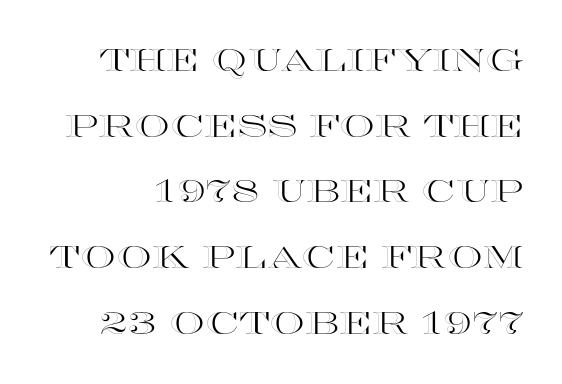
The image shows 31 px wide type, upright; set loose line spacing (2.12x), normal letter spacing, not underlined; a large x-height.
